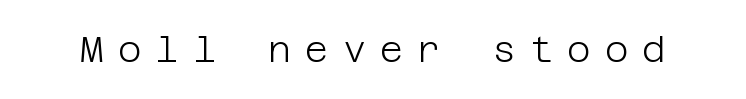
{"serif": "no", "italic": "no", "bold": "no", "weight": "light", "width": "normal", "stroke_contrast": "low", "x_height": "large", "underline": "no", "letter_spacing": "wide", "letter_spacing_em": 0.39, "glyph_px": 36}
